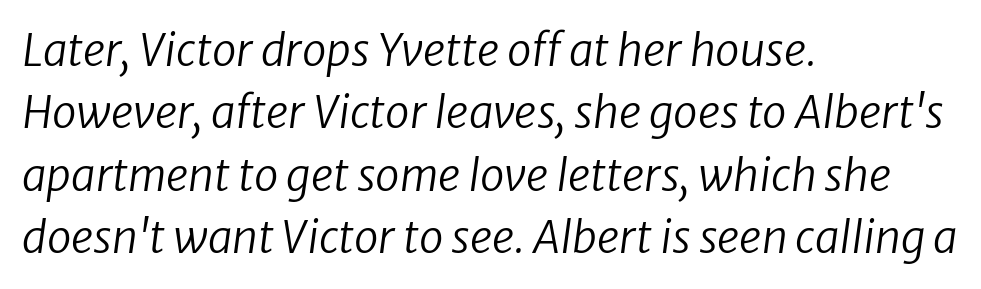
The face looks like a standard text weight, possibly lighter. This rendering uses left alignment, leaving the right contour irregular. The space beneath each line is pristine and unruled. Regular leading. Varying glyph widths throughout — classic text-font behaviour. Does extra space separate the letters? No, they use regular spacing.
